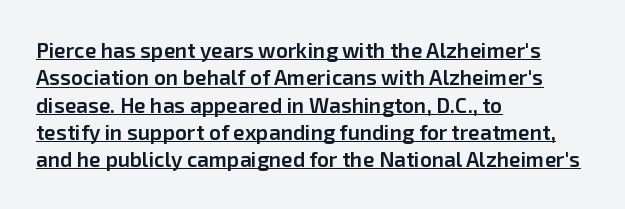
{"italic": "no", "bold": "semi", "underline": "yes", "align": "left", "line_spacing": "normal", "line_spacing_ratio": 1.3, "letter_spacing": "normal", "letter_spacing_em": 0.0, "glyph_px": 21}
